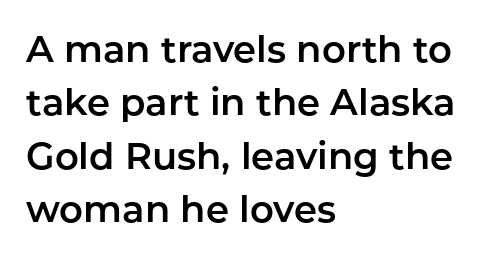
The image shows 37 px sans-serif type, upright; set left-aligned, normal line spacing (1.44x), normal letter spacing, not underlined; low stroke contrast and a medium x-height.
